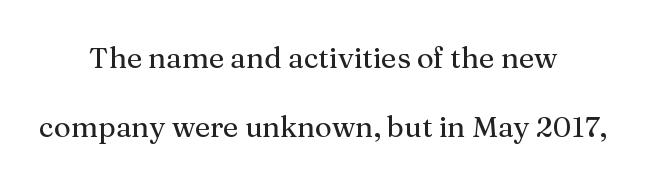
Q: Is the text italic (slanted)? A: No, it is upright.
Q: Is the typeface a serif or a sans-serif typeface? A: Serif.
Q: Is the text underlined? A: No.
Q: How is the paragraph aligned? A: Centered.
Q: Is the spacing between letters normal or unusually wide? A: Normal.
Q: Is the spacing between lines tight, normal or loose? A: Loose.
Q: Width (condensed, normal, or wide)? A: Normal.
Q: Stroke contrast? A: Medium.
Q: x-height? A: Medium.
Q: Monospaced? A: No.
